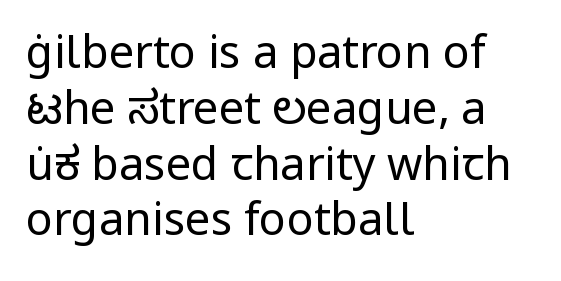
Q: Is the text bold? A: No.
Q: Is the text italic (slanted)? A: No, it is upright.
Q: Is the typeface a serif or a sans-serif typeface? A: Sans-serif.
Q: Is the text underlined? A: No.
Q: How is the paragraph aligned? A: Left-aligned.
Q: Is the spacing between letters normal or unusually wide? A: Normal.
Q: Width (condensed, normal, or wide)? A: Normal.
Q: Stroke contrast? A: Low.
Q: x-height? A: Medium.
Q: Monospaced? A: No.
